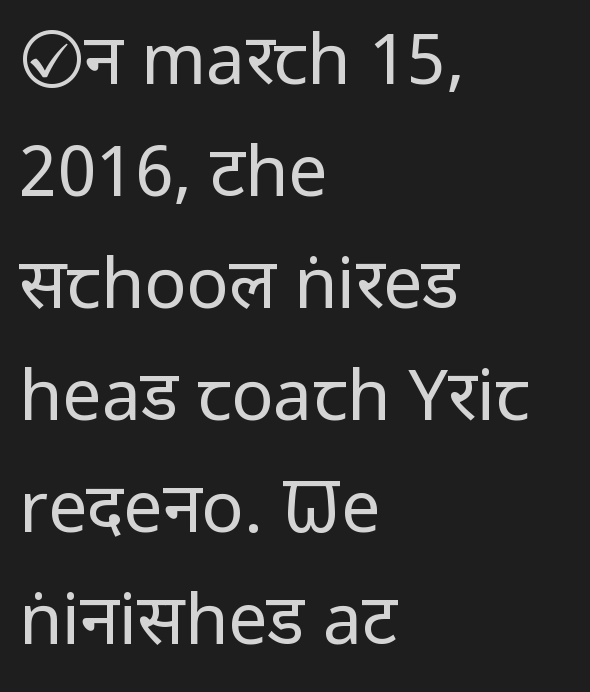
Q: Is the text bold? A: No.
Q: Is the text italic (slanted)? A: No, it is upright.
Q: Is the typeface a serif or a sans-serif typeface? A: Sans-serif.
Q: Is the text underlined? A: No.
Q: How is the paragraph aligned? A: Left-aligned.
Q: Is the spacing between letters normal or unusually wide? A: Normal.
Q: Is the spacing between lines tight, normal or loose? A: Normal.
Q: Width (condensed, normal, or wide)? A: Condensed.
Q: Stroke contrast? A: Low.
Q: x-height? A: Large.
Q: Monospaced? A: No.
